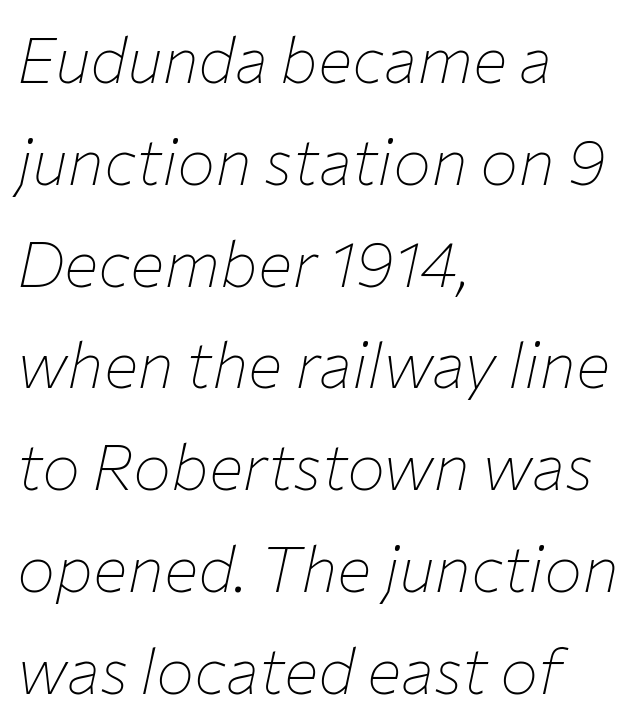
The image shows 64 px thin type, italic (leaning right); set left-aligned, normal line spacing (1.59x), normal letter spacing, not underlined; low stroke contrast and a medium x-height.
